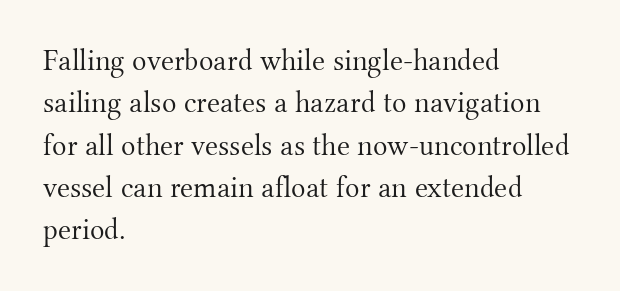
{"serif": "yes", "italic": "no", "bold": "no", "weight": "light", "width": "normal", "stroke_contrast": "medium", "x_height": "small", "monospaced": "no", "underline": "no", "align": "left", "line_spacing": "normal", "line_spacing_ratio": 1.41, "letter_spacing": "normal", "letter_spacing_em": 0.0, "glyph_px": 30}
